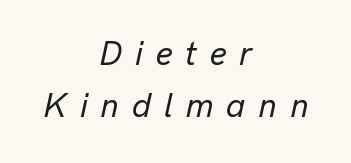
{"italic": "yes", "lean": "right", "slant_degrees": 13, "width": "normal", "stroke_contrast": "low", "x_height": "medium", "monospaced": "no", "underline": "no", "align": "center", "line_spacing": "normal", "line_spacing_ratio": 1.58, "letter_spacing": "wide", "letter_spacing_em": 0.39, "glyph_px": 33}
